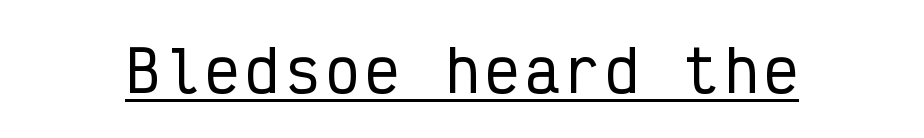
The image shows 57 px condensed sans-serif type, upright, monospaced; set underlined; low stroke contrast and a medium x-height.
